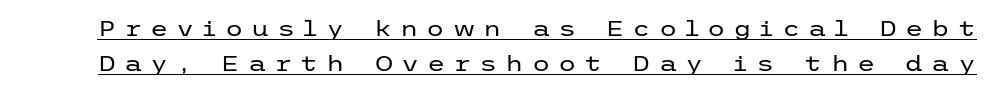
The image shows 21 px text type, upright; set normal line spacing (1.67x), unusually wide letter spacing (+0.37 em), underlined.
